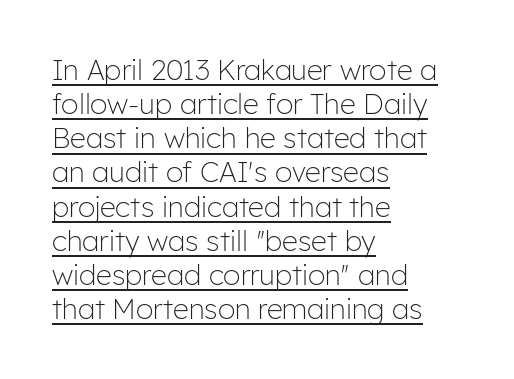
Is the type heavy? It reads as light-to-regular instead. There is no visible air inserted between adjacent glyphs. Rendered with straight, roman letterforms. This sample is left-justified, so line endings fall wherever the words run out. This sample has the flowing, uneven cadence of proportional lettering. Check where the strokes stop: nothing finishes them off — pure sans.
